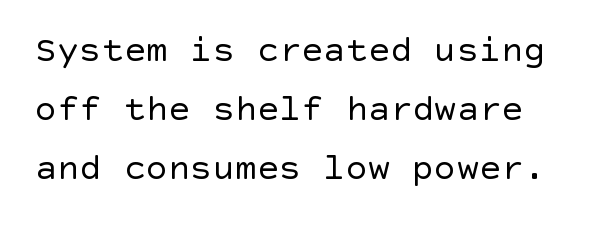
The image shows 37 px regular-weight sans-serif type, upright; set normal line spacing (1.59x), normal letter spacing, not underlined; a large x-height.
